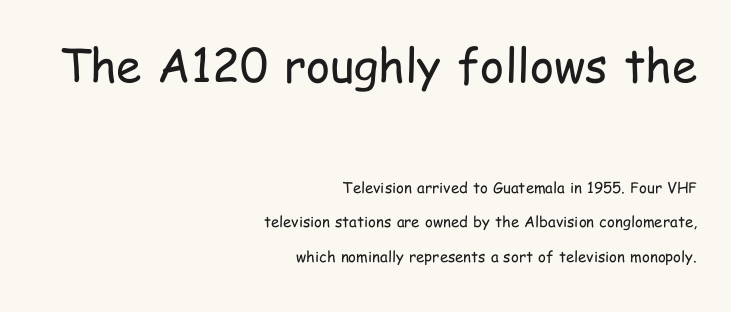
Q: Is the text bold? A: No.
Q: Is the text italic (slanted)? A: No, it is upright.
Q: Is the typeface a serif or a sans-serif typeface? A: Sans-serif.
Q: Is the text underlined? A: No.
Q: How is the paragraph aligned? A: Right-aligned.
Q: Is the spacing between letters normal or unusually wide? A: Normal.
Q: Is the spacing between lines tight, normal or loose? A: Loose.
Q: Which block of text is set in a larger size, the first (top) or the second (bottom)? A: The first (top) one.
Q: Width (condensed, normal, or wide)? A: Condensed.
Q: Stroke contrast? A: Low.
Q: x-height? A: Medium.
Q: Monospaced? A: No.
